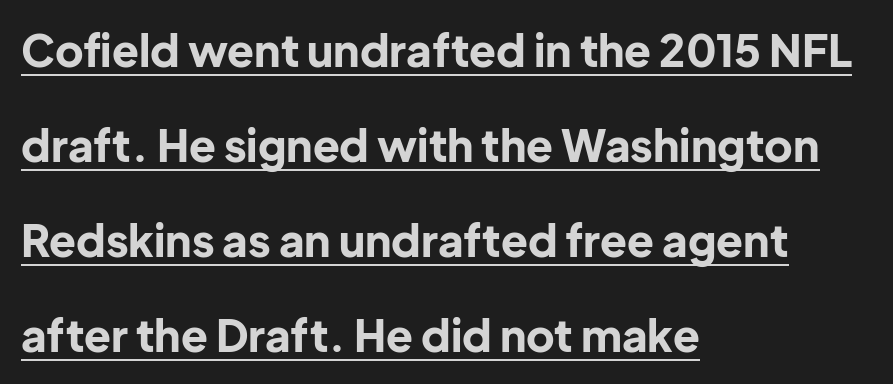
Q: Is the text bold? A: Yes.
Q: Is the text italic (slanted)? A: No, it is upright.
Q: Is the typeface a serif or a sans-serif typeface? A: Sans-serif.
Q: Is the text underlined? A: Yes.
Q: How is the paragraph aligned? A: Left-aligned.
Q: Is the spacing between letters normal or unusually wide? A: Normal.
Q: Is the spacing between lines tight, normal or loose? A: Loose.
Q: Width (condensed, normal, or wide)? A: Normal.
Q: Stroke contrast? A: Low.
Q: x-height? A: Medium.
Q: Monospaced? A: No.
